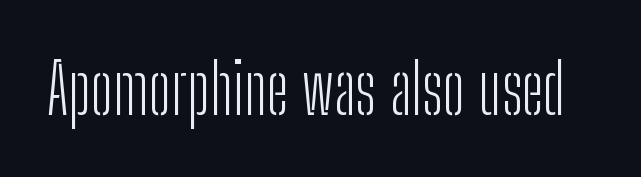
The image shows 69 px light, condensed sans-serif type, upright; set normal letter spacing, not underlined; low stroke contrast and a medium x-height.
